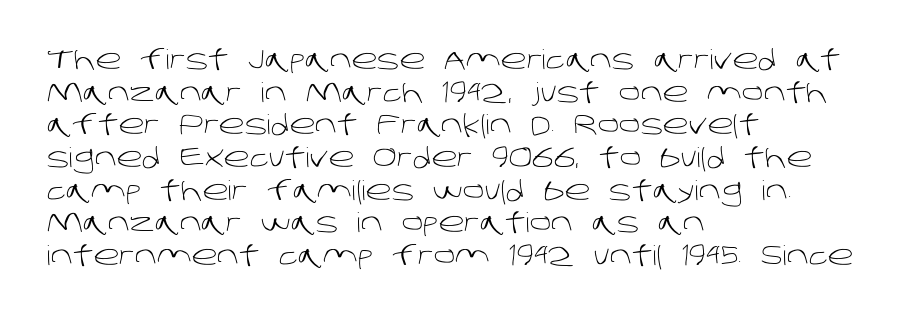
These glyphs show unthickened strokes, regular width or finer. The glyphs are unaccompanied by any horizontal stroke below them. The horizontal fit of the characters is conventional and even. The rendering anchors every line to the left-hand side.
